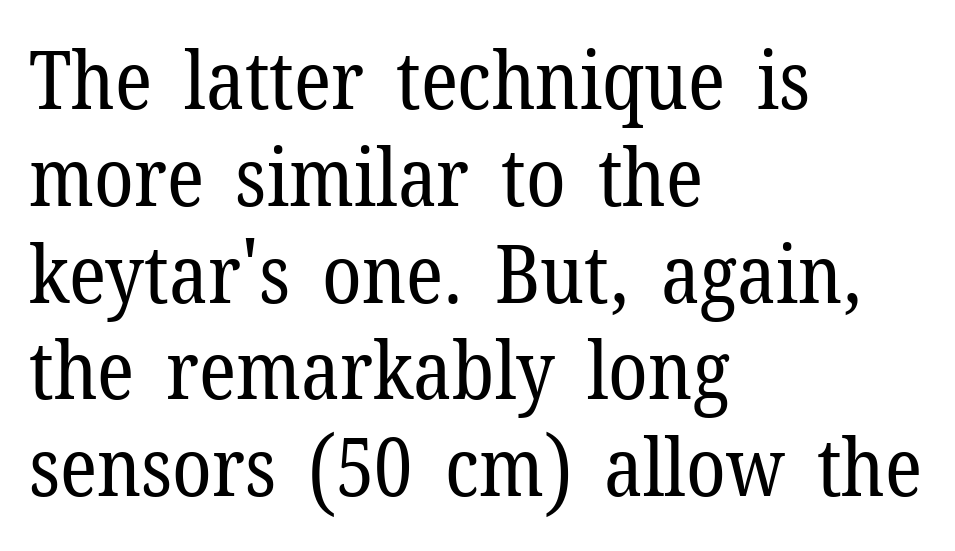
These lines stack with their left ends in a neat column. The letters advance in unequal steps, a hallmark of proportional type. Examine the stroke ends and you'll spot serifs. Check the space under the baseline: it is left empty.
